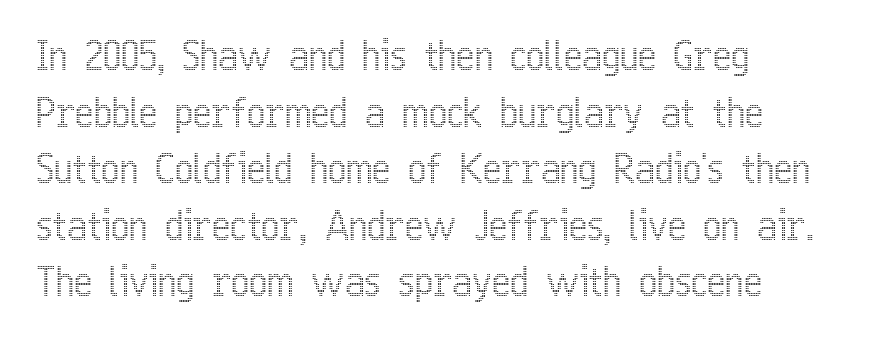
The rendering anchors every line to the left-hand side. Whoever set this chose a conventional vertical rhythm. A typesetter would call this proportional, since set widths differ per character. Every stem runs plumb, perpendicular to the baseline. There is no visible air inserted between adjacent glyphs.
